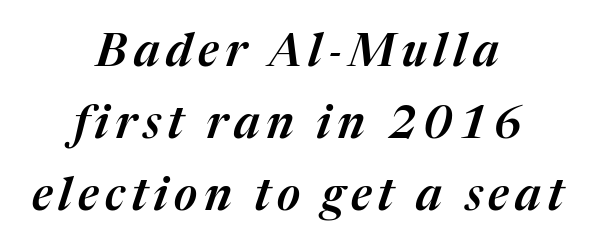
{"italic": "yes", "lean": "right", "slant_degrees": 17, "width": "normal", "stroke_contrast": "medium", "x_height": "medium", "monospaced": "no", "underline": "no", "align": "center", "line_spacing": "normal", "line_spacing_ratio": 1.6, "glyph_px": 45}
